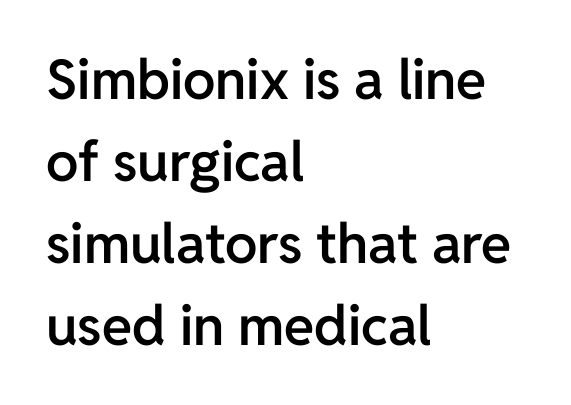
A typesetter would call this leading conventional body-copy spacing. As a designer I'd log this as weight 600, semibold. A typesetter would call this zero additional tracking. Where is the straight margin? On the left. Posture: vertical.
